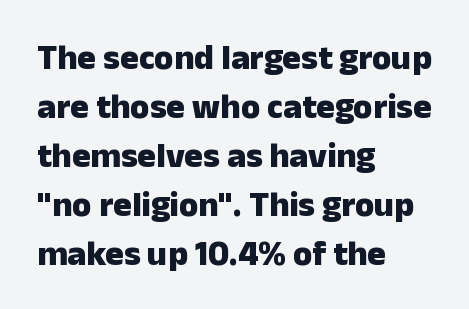
{"serif": "no", "italic": "no", "bold": "yes", "weight": "heavy", "width": "normal", "stroke_contrast": "low", "x_height": "medium", "monospaced": "no", "underline": "no", "align": "left", "line_spacing": "normal", "line_spacing_ratio": 1.4, "letter_spacing": "normal", "letter_spacing_em": 0.0, "glyph_px": 35}
